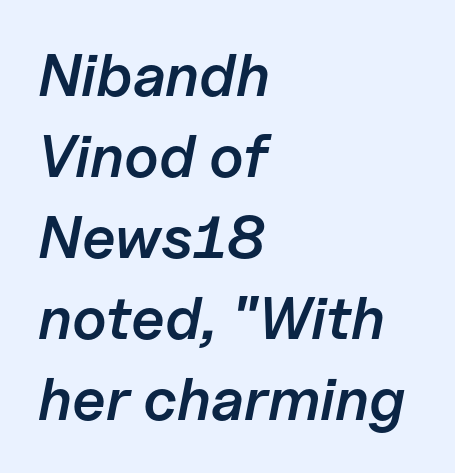
{"italic": "yes", "lean": "right", "slant_degrees": 11, "bold": "semi", "weight": "semibold", "width": "normal", "stroke_contrast": "low", "x_height": "medium", "monospaced": "no", "underline": "no", "align": "left", "line_spacing": "normal", "line_spacing_ratio": 1.35, "letter_spacing": "normal", "letter_spacing_em": 0.0, "glyph_px": 60}
